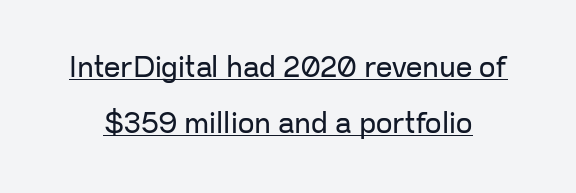
Q: Is the text bold? A: No.
Q: Is the text italic (slanted)? A: No, it is upright.
Q: Is the typeface a serif or a sans-serif typeface? A: Sans-serif.
Q: Is the text underlined? A: Yes.
Q: Is the spacing between letters normal or unusually wide? A: Normal.
Q: Is the spacing between lines tight, normal or loose? A: Loose.
Q: Width (condensed, normal, or wide)? A: Normal.
Q: Stroke contrast? A: Low.
Q: x-height? A: Medium.
Q: Monospaced? A: No.
